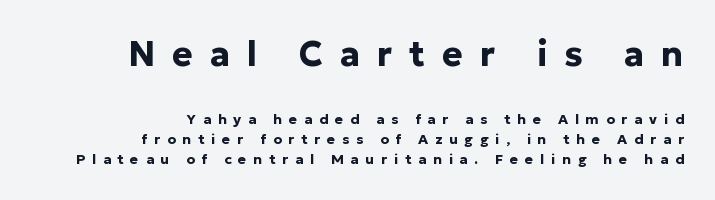
Q: Is the text bold? A: Yes.
Q: Is the text italic (slanted)? A: No, it is upright.
Q: Is the typeface a serif or a sans-serif typeface? A: Sans-serif.
Q: Is the text underlined? A: No.
Q: How is the paragraph aligned? A: Right-aligned.
Q: Is the spacing between letters normal or unusually wide? A: Unusually wide.
Q: Is the spacing between lines tight, normal or loose? A: Normal.
Q: Which block of text is set in a larger size, the first (top) or the second (bottom)? A: The first (top) one.
Q: Width (condensed, normal, or wide)? A: Normal.
Q: Stroke contrast? A: Low.
Q: x-height? A: Medium.
Q: Monospaced? A: No.
